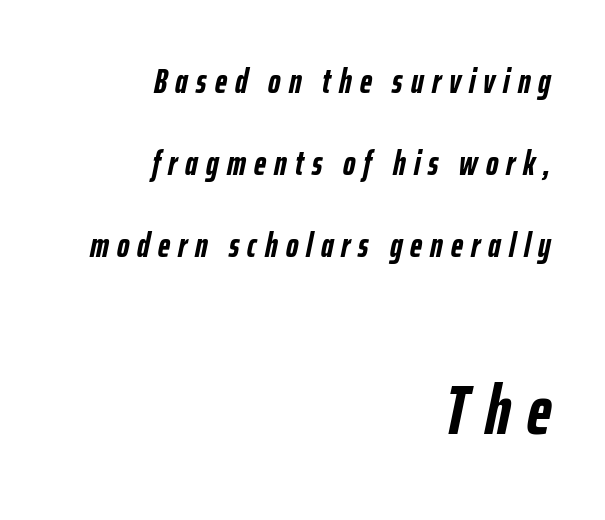
The image shows 69 px semibold, condensed type, italic (leaning right); set right-aligned, loose line spacing (2.41x), unusually wide letter spacing (+0.24 em), not underlined; the second (bottom) block is 2.03x larger; low stroke contrast and a medium x-height.
